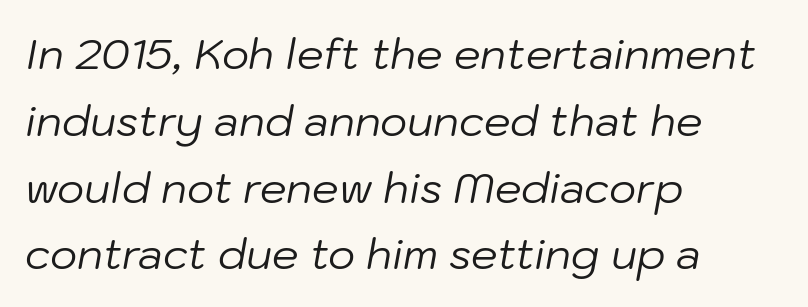
Q: Is the text bold? A: No.
Q: Is the text italic (slanted)? A: Yes, it leans right by about 10 degrees.
Q: Is the text underlined? A: No.
Q: How is the paragraph aligned? A: Left-aligned.
Q: Is the spacing between letters normal or unusually wide? A: Normal.
Q: Is the spacing between lines tight, normal or loose? A: Normal.
Q: Width (condensed, normal, or wide)? A: Normal.
Q: Stroke contrast? A: Low.
Q: x-height? A: Medium.
Q: Monospaced? A: No.
